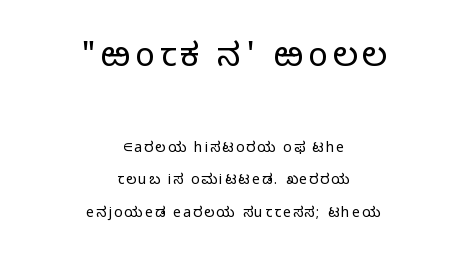
{"serif": "no", "italic": "no", "bold": "no", "weight": "light", "width": "normal", "stroke_contrast": "low", "x_height": "medium", "monospaced": "no", "underline": "no", "align": "center", "line_spacing": "loose", "line_spacing_ratio": 2.34, "larger_block": "first", "size_ratio": 2.36, "glyph_px": 33}
